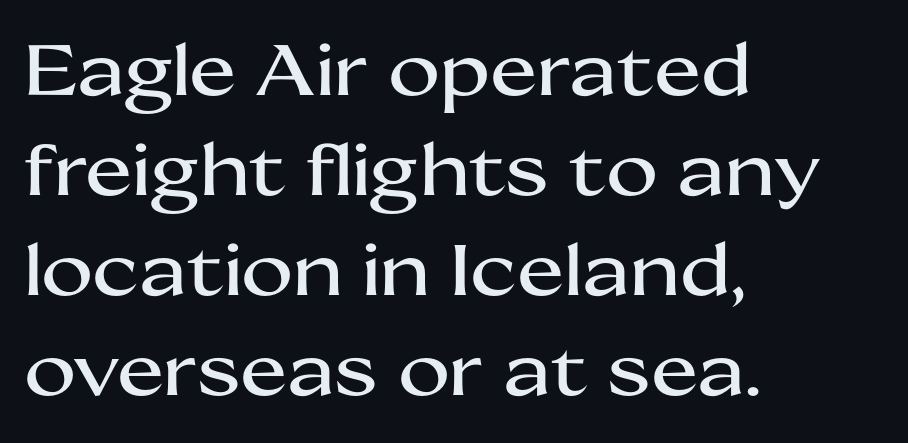
These lines are set flush left with a ragged right edge. The face used here is proportionally spaced, like ordinary book or web type. Quick note: underline off.
